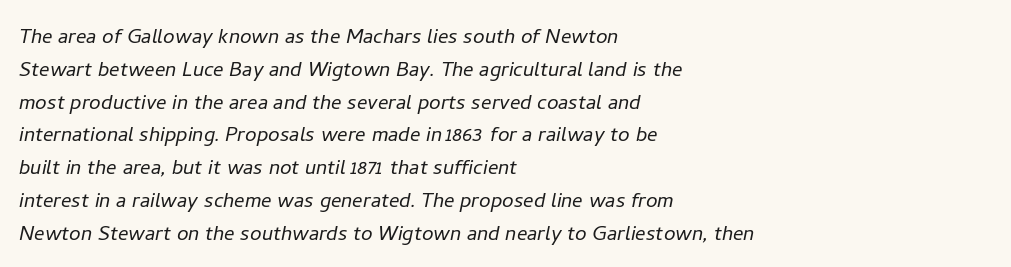
{"italic": "yes", "lean": "right", "slant_degrees": 11, "bold": "no", "underline": "no", "align": "left", "line_spacing": "normal", "line_spacing_ratio": 1.26, "letter_spacing": "normal", "letter_spacing_em": 0.0, "glyph_px": 26}
